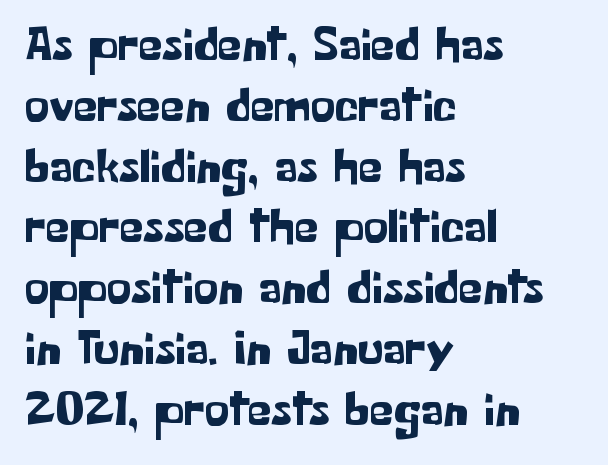
{"serif": "no", "italic": "no", "width": "normal", "stroke_contrast": "low", "x_height": "medium", "monospaced": "no", "underline": "no", "align": "left", "line_spacing_ratio": 1.24, "letter_spacing": "normal", "letter_spacing_em": 0.0, "glyph_px": 49}
